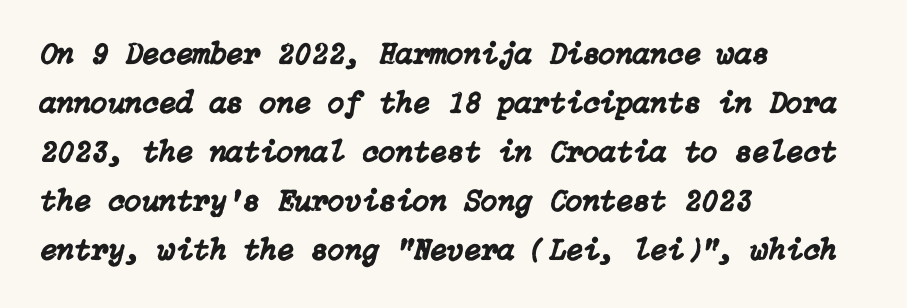
A normal amount of white space separates one row of letters from the next. Characters follow at the spacing the type designer built in. Looking at the ascenders, they clearly lean. Decoration check: the copy has no underline.
